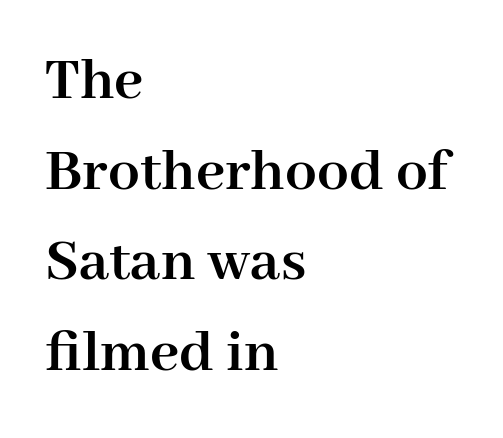
{"serif": "yes", "italic": "no", "bold": "yes", "weight": "semibold", "width": "normal", "stroke_contrast": "high", "x_height": "medium", "monospaced": "no", "underline": "no", "align": "left", "line_spacing": "normal", "line_spacing_ratio": 1.44, "letter_spacing": "normal", "letter_spacing_em": 0.0, "glyph_px": 63}
